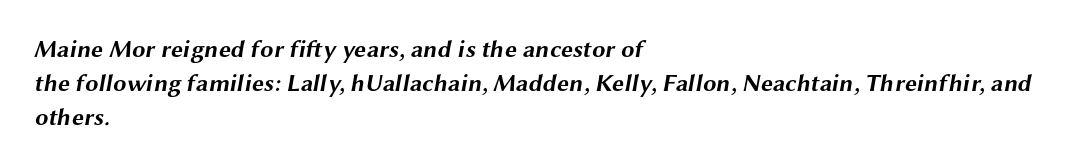
Q: Is the text bold? A: Yes.
Q: Is the text underlined? A: No.
Q: How is the paragraph aligned? A: Left-aligned.
Q: Is the spacing between letters normal or unusually wide? A: Normal.
Q: Is the spacing between lines tight, normal or loose? A: Normal.
